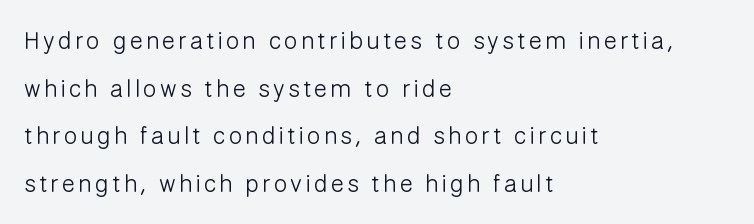
{"italic": "no", "bold": "no", "underline": "no", "align": "left", "line_spacing": "loose", "line_spacing_ratio": 1.98, "glyph_px": 24}
